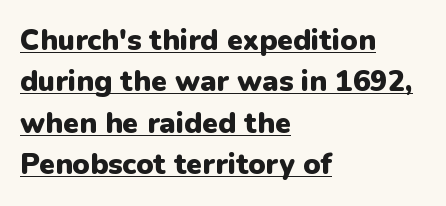
You could call the tracking neutral — neither tight nor loose. You could not count columns in this text — the font is proportionally spaced. The glyphs have the mass of a bold cut. The lettering stays uniformly vertical, giving the passage a roman look.
